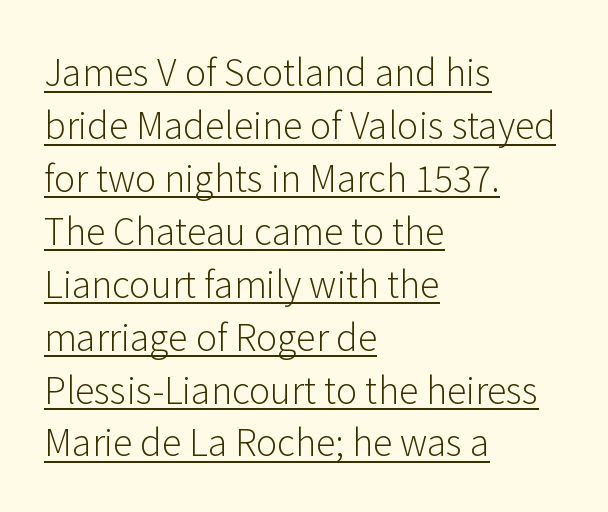
Q: Is the text bold? A: No.
Q: Is the text italic (slanted)? A: No, it is upright.
Q: Is the typeface a serif or a sans-serif typeface? A: Sans-serif.
Q: Is the text underlined? A: Yes.
Q: How is the paragraph aligned? A: Left-aligned.
Q: Is the spacing between letters normal or unusually wide? A: Normal.
Q: Is the spacing between lines tight, normal or loose? A: Normal.
Q: Width (condensed, normal, or wide)? A: Normal.
Q: Stroke contrast? A: Low.
Q: x-height? A: Medium.
Q: Monospaced? A: No.
